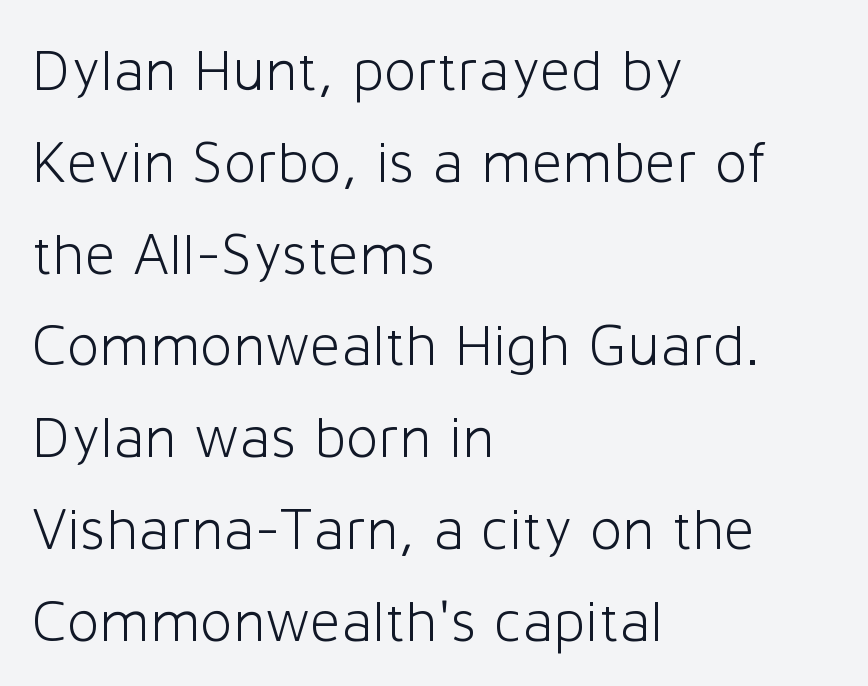
Q: Is the text bold? A: No.
Q: Is the text italic (slanted)? A: No, it is upright.
Q: Is the typeface a serif or a sans-serif typeface? A: Sans-serif.
Q: Is the text underlined? A: No.
Q: How is the paragraph aligned? A: Left-aligned.
Q: Is the spacing between letters normal or unusually wide? A: Normal.
Q: Is the spacing between lines tight, normal or loose? A: Normal.
Q: Width (condensed, normal, or wide)? A: Normal.
Q: Stroke contrast? A: Low.
Q: x-height? A: Medium.
Q: Monospaced? A: No.
